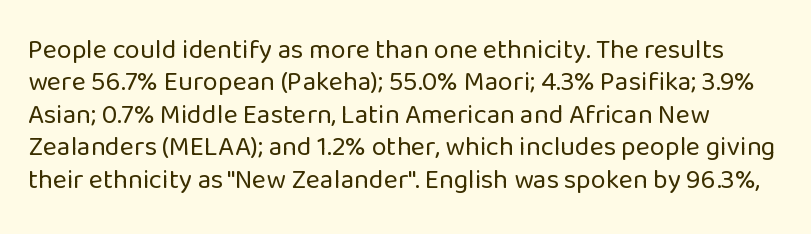
It's the straight-up-and-down kind of type. You could call the tracking neutral — neither tight nor loose. A quiet, ordinary-to-light weight characterises the typeface. Plain, unruled lines of type.
